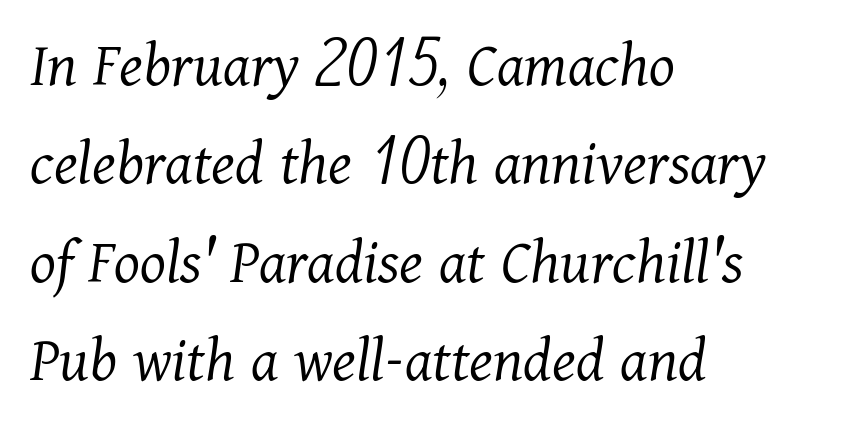
{"serif": "yes", "italic": "yes", "lean": "right", "slant_degrees": 11, "bold": "no", "weight": "light", "width": "normal", "stroke_contrast": "medium", "x_height": "medium", "monospaced": "no", "underline": "no", "align": "left", "line_spacing": "normal", "line_spacing_ratio": 1.49, "letter_spacing": "normal", "letter_spacing_em": 0.0, "glyph_px": 66}
